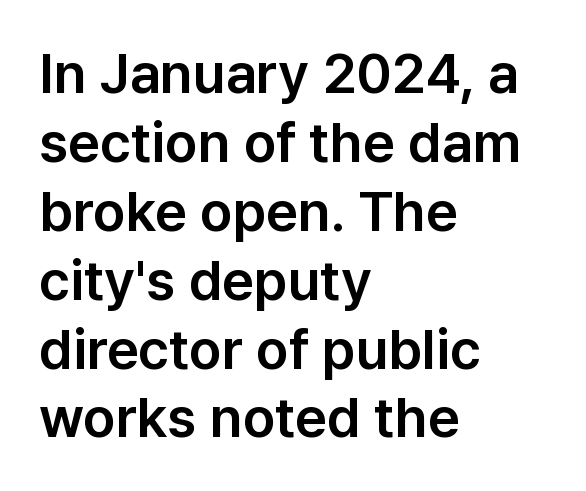
The image shows 56 px sans-serif type, upright; set left-aligned, line spacing 1.23x, normal letter spacing, not underlined; low stroke contrast and a medium x-height.
